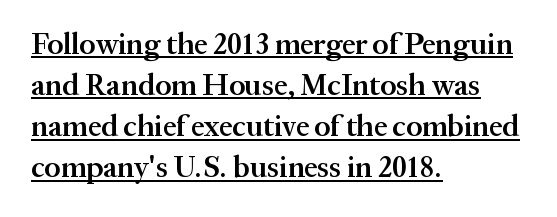
The letters advance in unequal steps, a hallmark of proportional type. Do the letters lean? They stand straight. A rule runs beneath these lines of type. Font category for this specimen: serif. The lines sit at an ordinary, default distance from one another. This rendering uses left alignment, leaving the right contour irregular.
